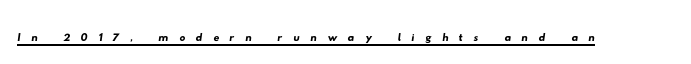
Q: Is the typeface a serif or a sans-serif typeface? A: Sans-serif.
Q: Is the text underlined? A: Yes.
Q: Is the spacing between letters normal or unusually wide? A: Unusually wide.
Q: Width (condensed, normal, or wide)? A: Wide.
Q: Stroke contrast? A: Low.
Q: x-height? A: Small.
Q: Monospaced? A: No.
